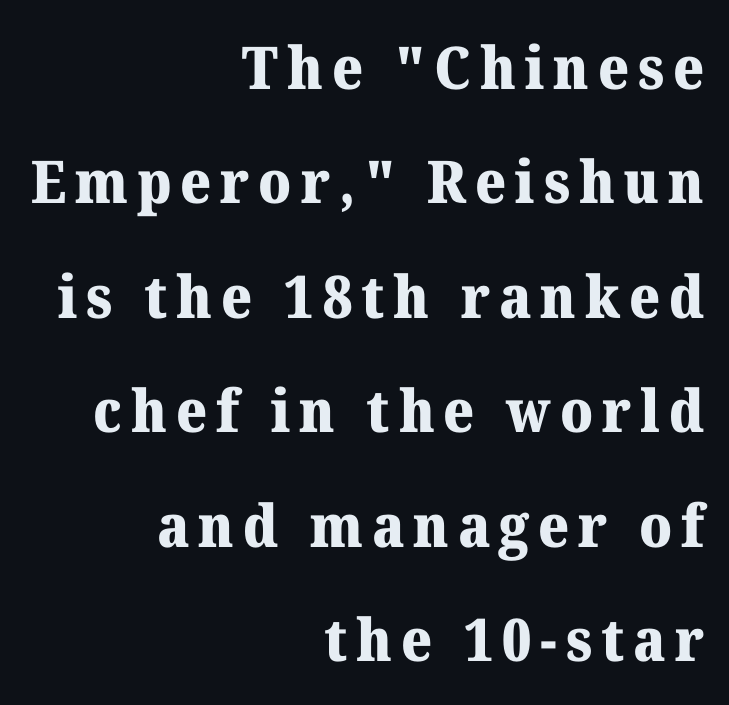
The image shows 59 px heavy serif type, upright; set right-aligned, loose line spacing (1.94x), not underlined; medium stroke contrast and a medium x-height.
